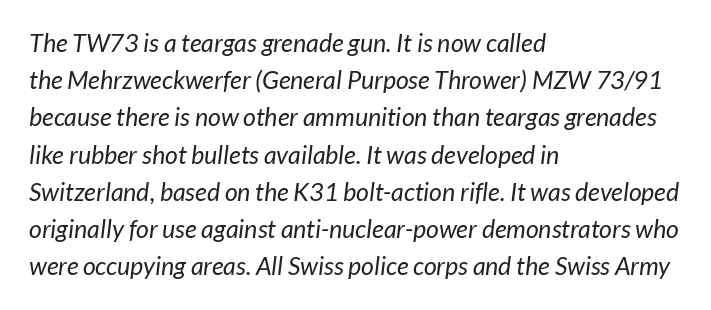
Q: Is the text bold? A: No.
Q: Is the text underlined? A: No.
Q: How is the paragraph aligned? A: Left-aligned.
Q: Is the spacing between letters normal or unusually wide? A: Normal.
Q: Is the spacing between lines tight, normal or loose? A: Normal.
